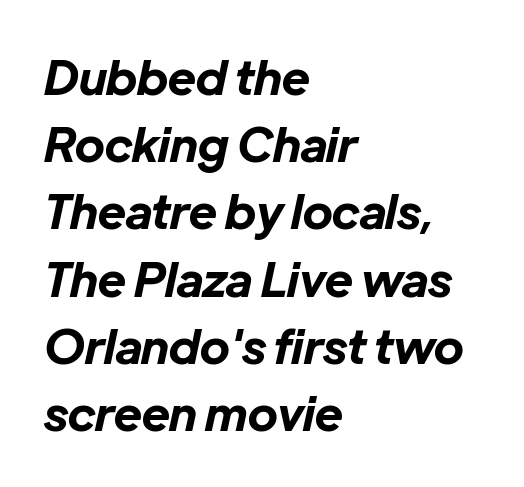
{"italic": "yes", "lean": "right", "slant_degrees": 12, "bold": "yes", "weight": "bold", "width": "normal", "stroke_contrast": "low", "x_height": "medium", "monospaced": "no", "underline": "no", "align": "left", "line_spacing": "normal", "line_spacing_ratio": 1.43, "letter_spacing": "normal", "letter_spacing_em": 0.0, "glyph_px": 47}
